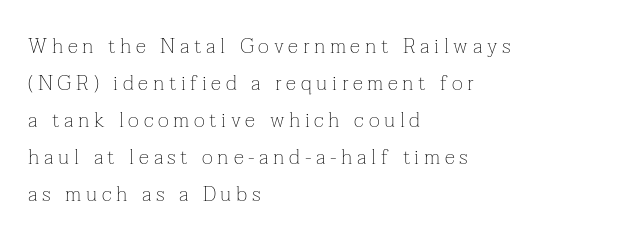
Q: Is the text bold? A: No.
Q: Is the text italic (slanted)? A: No, it is upright.
Q: Is the text underlined? A: No.
Q: How is the paragraph aligned? A: Left-aligned.
Q: Is the spacing between letters normal or unusually wide? A: Unusually wide.
